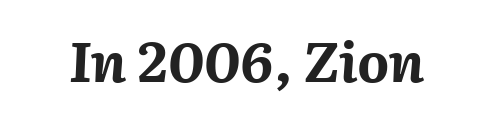
The rendering keeps characters at their native spacing. Bold? Absolutely — the strokes are thick and heavy. The zone under the glyphs is completely vacant. Slanted lettering throughout. You could not count columns in this text — the font is proportionally spaced.
